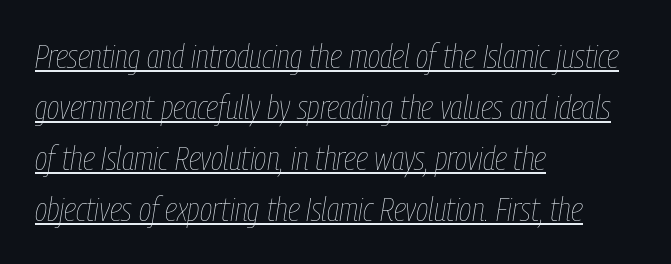
Layout note: lines flush left. Each word holds together tightly as a unit, with standard inter-letter gaps. In terms of posture, this sample is oblique. Stem width sits at or under what a default text font uses.
